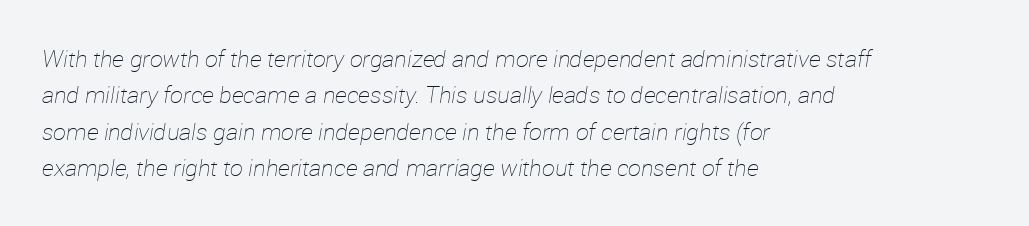
The image shows 23 px text type, italic (leaning right); set left-aligned, normal line spacing (1.58x), normal letter spacing, not underlined.
